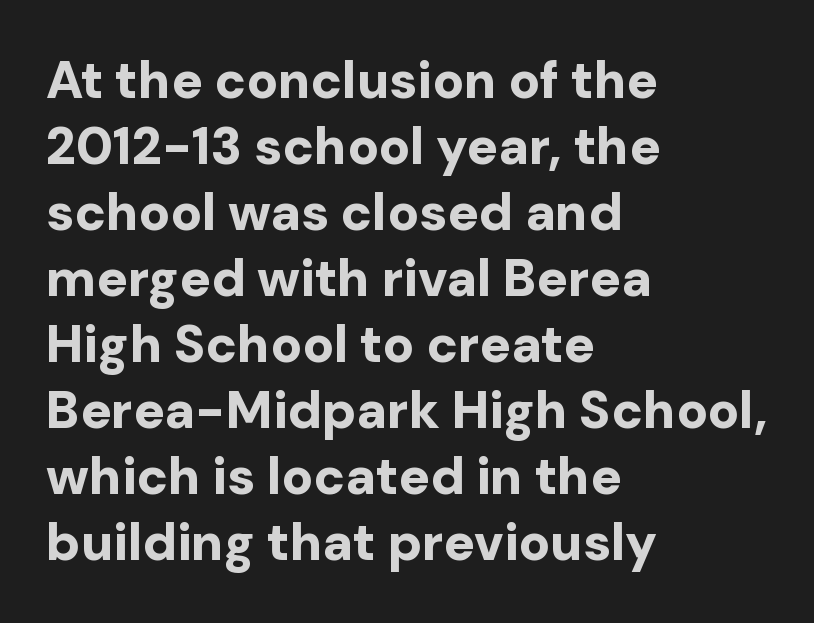
{"serif": "no", "italic": "no", "bold": "yes", "weight": "bold", "width": "normal", "stroke_contrast": "low", "x_height": "medium", "monospaced": "no", "underline": "no", "align": "left", "line_spacing": "normal", "line_spacing_ratio": 1.27, "letter_spacing": "normal", "letter_spacing_em": 0.0, "glyph_px": 52}
